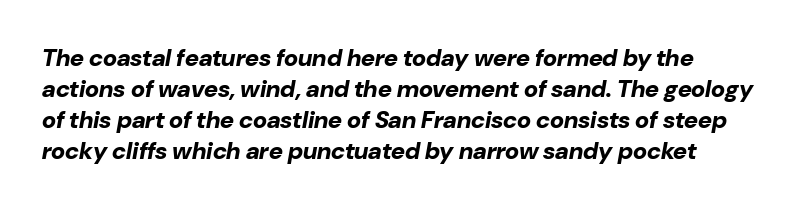
Q: Is the text bold? A: Yes.
Q: Is the text italic (slanted)? A: Yes, it leans right by about 10 degrees.
Q: Is the text underlined? A: No.
Q: Is the spacing between letters normal or unusually wide? A: Normal.
Q: Is the spacing between lines tight, normal or loose? A: Normal.
